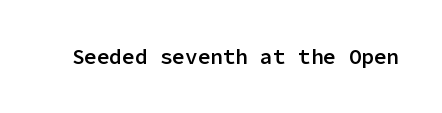
Typesetter's note: demi weight, one step under bold. The specimen omits any rule beneath the text block's lines. Is there any slant? The stems are plumb. Does extra space separate the letters? No, they use regular spacing.
